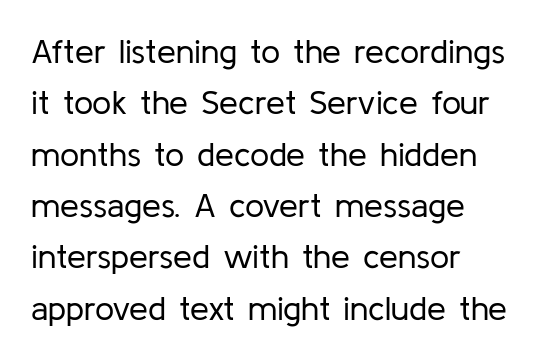
{"serif": "no", "italic": "no", "bold": "no", "weight": "regular", "width": "normal", "stroke_contrast": "low", "x_height": "medium", "monospaced": "no", "underline": "no", "align": "left", "line_spacing": "normal", "line_spacing_ratio": 1.51, "letter_spacing": "normal", "letter_spacing_em": 0.0, "glyph_px": 34}
